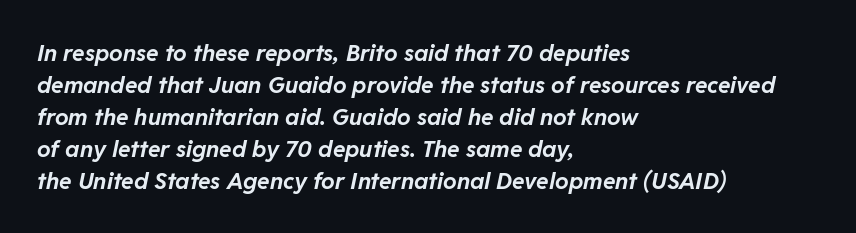
The image shows 23 px bold type, italic (leaning right); set left-aligned, normal line spacing (1.39x), normal letter spacing, not underlined.
